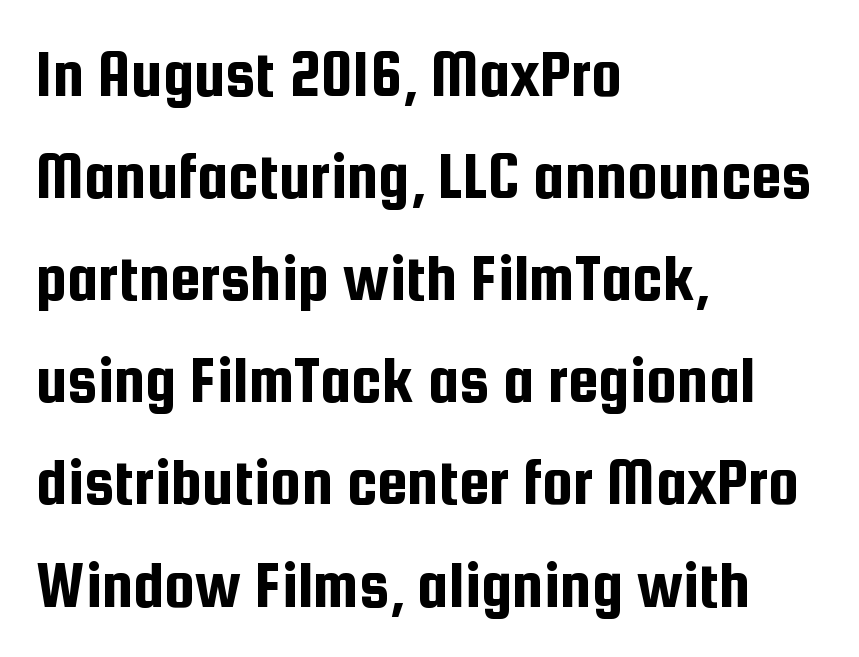
{"serif": "no", "italic": "no", "width": "condensed", "stroke_contrast": "low", "x_height": "medium", "monospaced": "no", "underline": "no", "align": "left", "line_spacing": "normal", "line_spacing_ratio": 1.48, "letter_spacing": "normal", "letter_spacing_em": 0.0, "glyph_px": 69}
